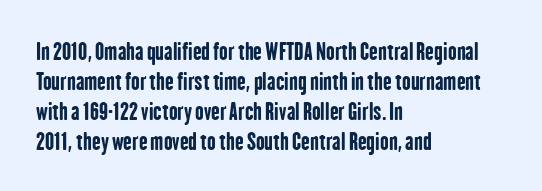
The image shows 23 px bold type, upright; set left-aligned, normal line spacing (1.3x), normal letter spacing, not underlined.
